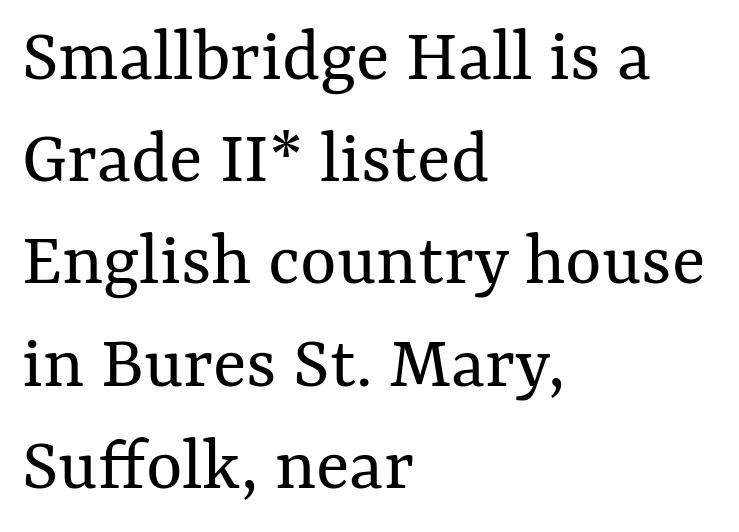
Q: Is the text bold? A: No.
Q: Is the text italic (slanted)? A: No, it is upright.
Q: Is the text underlined? A: No.
Q: How is the paragraph aligned? A: Left-aligned.
Q: Is the spacing between letters normal or unusually wide? A: Normal.
Q: Is the spacing between lines tight, normal or loose? A: Normal.
Q: Width (condensed, normal, or wide)? A: Normal.
Q: Stroke contrast? A: Medium.
Q: x-height? A: Medium.
Q: Monospaced? A: No.
